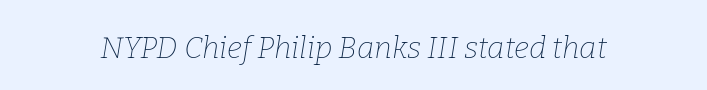
Q: Is the text bold? A: No.
Q: Is the text italic (slanted)? A: Yes, it leans right by about 9 degrees.
Q: Is the typeface a serif or a sans-serif typeface? A: Serif.
Q: Is the text underlined? A: No.
Q: Is the spacing between letters normal or unusually wide? A: Normal.
Q: Width (condensed, normal, or wide)? A: Normal.
Q: Stroke contrast? A: Low.
Q: x-height? A: Medium.
Q: Monospaced? A: No.
